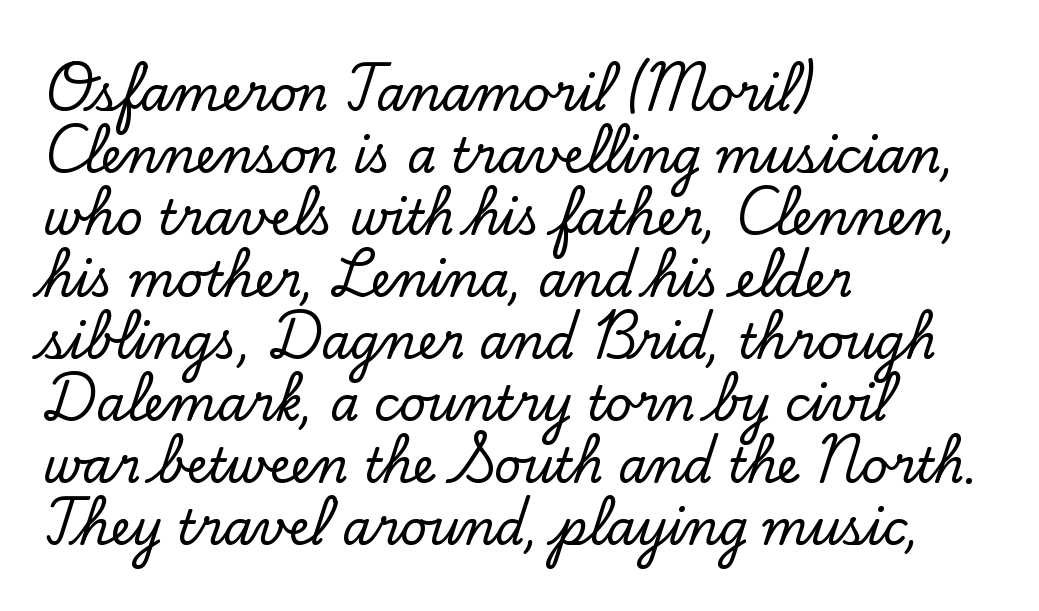
Reading down the block, your eye returns to a fixed left position each line. These lines sit exactly where default settings would place them. Honestly, there is no underline to notice here at all. Spacing verdict: proportional, widths tailored to each character.
